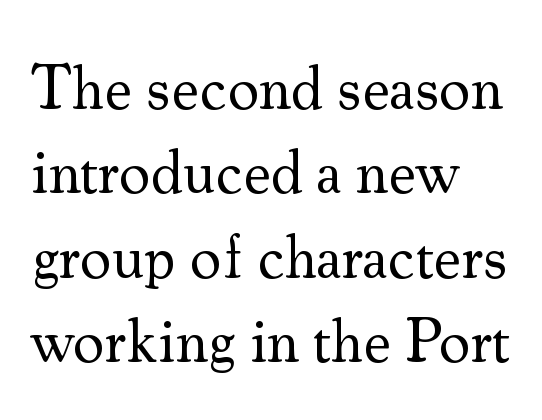
The image shows 62 px regular-weight serif type, upright; set left-aligned, normal line spacing (1.36x), normal letter spacing, not underlined; medium stroke contrast and a small x-height.
